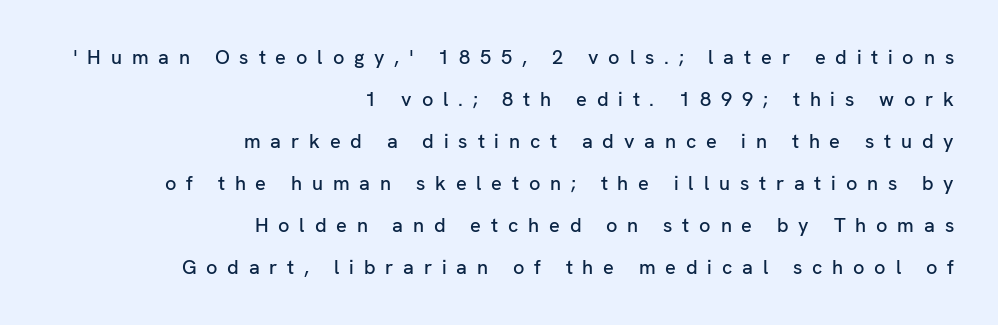
Display-style spreading of the glyphs; the letterfit is very open. The vertical gap from one line to the next is large. A student would call this right alignment; a typographer would say flush right, rag left. A typesetter would mark this as roman, not italic.
